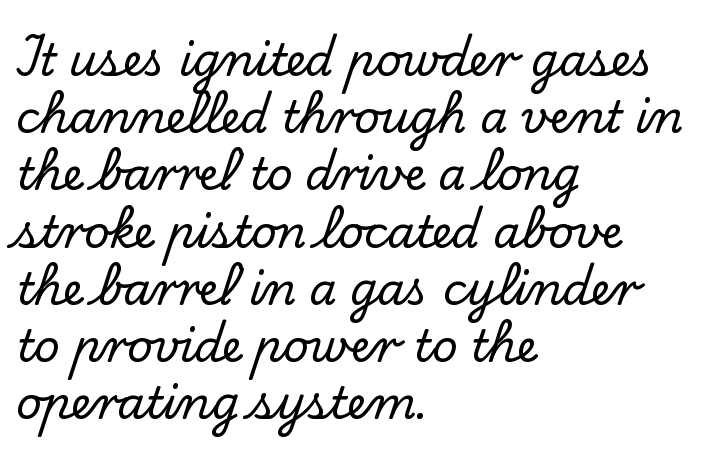
{"serif": "yes", "width": "normal", "stroke_contrast": "low", "x_height": "small", "monospaced": "no", "underline": "no", "align": "left", "line_spacing": "normal", "line_spacing_ratio": 1.3, "letter_spacing": "normal", "letter_spacing_em": 0.0, "glyph_px": 44}
